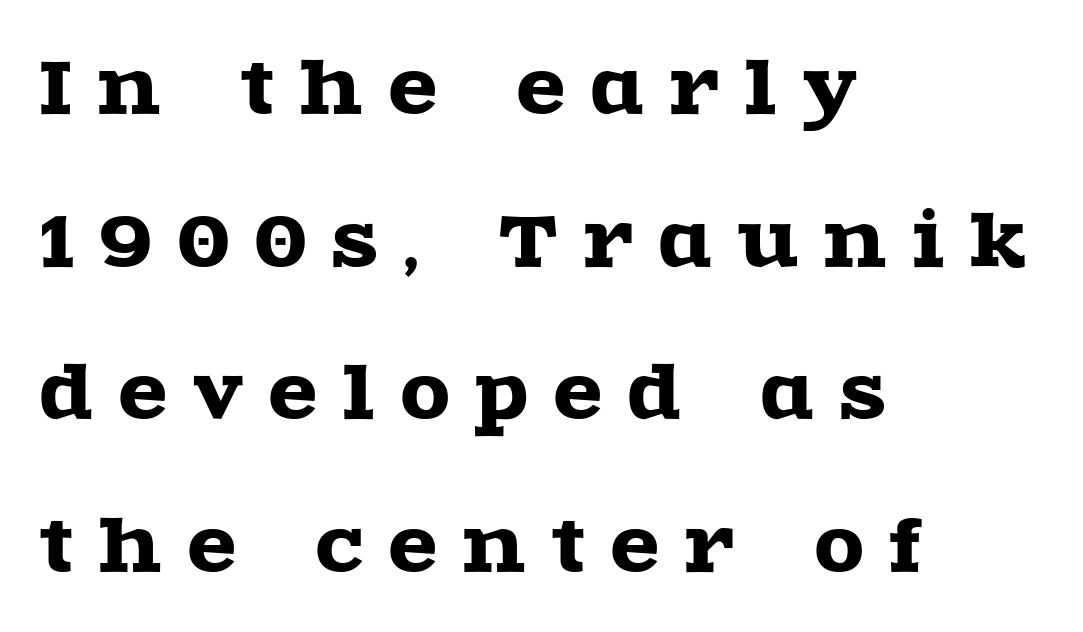
{"serif": "yes", "italic": "no", "width": "wide", "x_height": "large", "monospaced": "no", "underline": "no", "align": "left", "line_spacing": "loose", "line_spacing_ratio": 2.15, "letter_spacing": "wide", "letter_spacing_em": 0.37, "glyph_px": 71}
